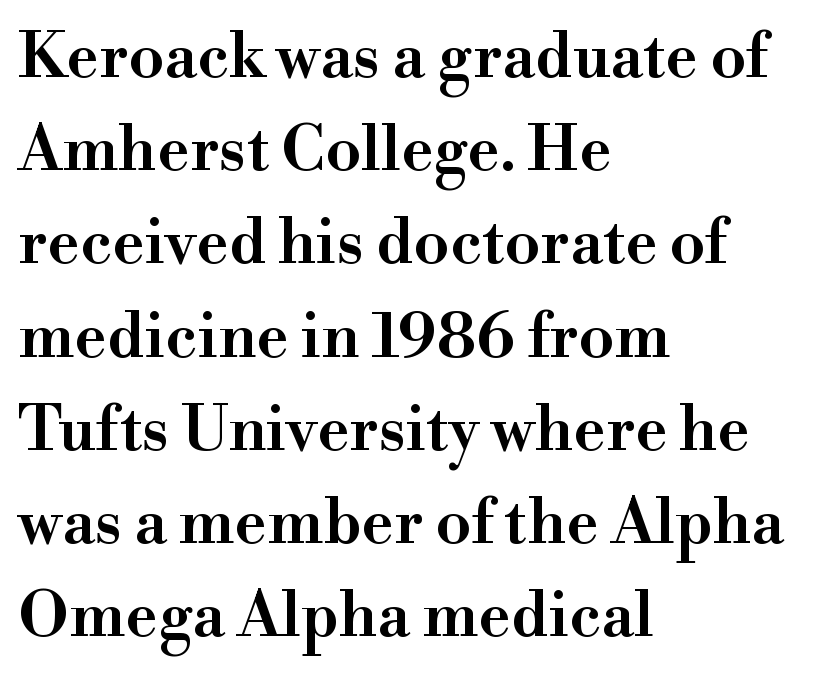
{"serif": "yes", "italic": "no", "bold": "semi", "weight": "semibold", "width": "normal", "stroke_contrast": "high", "x_height": "small", "monospaced": "no", "underline": "no", "align": "left", "line_spacing": "normal", "line_spacing_ratio": 1.48, "letter_spacing": "normal", "letter_spacing_em": 0.0, "glyph_px": 63}
